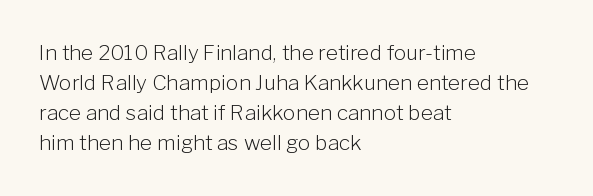
Q: Is the text bold? A: No.
Q: Is the text italic (slanted)? A: No, it is upright.
Q: Is the text underlined? A: No.
Q: How is the paragraph aligned? A: Left-aligned.
Q: Is the spacing between letters normal or unusually wide? A: Normal.
Q: Is the spacing between lines tight, normal or loose? A: Normal.
